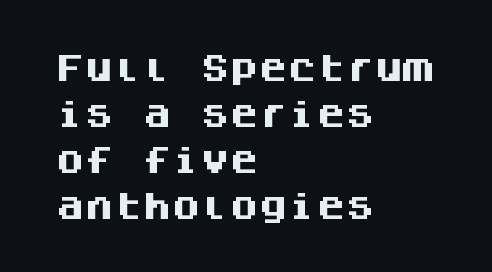
The image shows 29 px heavy sans-serif type, upright, monospaced; set left-aligned, normal line spacing (1.59x), normal letter spacing, not underlined; medium stroke contrast and a large x-height.
